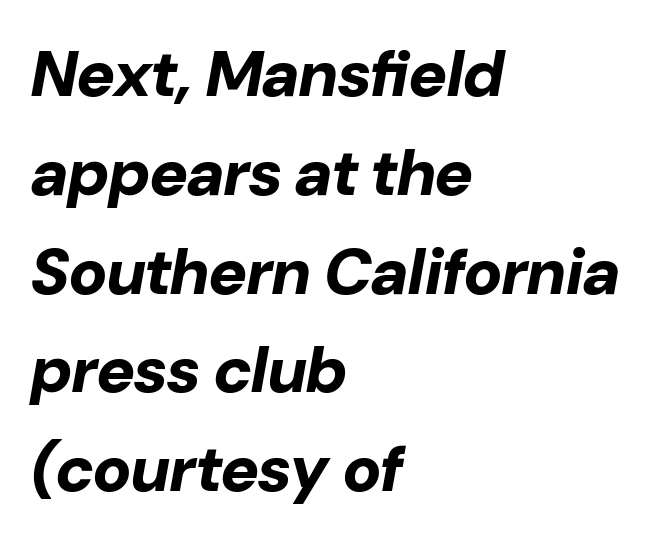
A bare baseline throughout the passage. You can tell it's italic because the verticals aren't actually vertical. The face used here is proportionally spaced, like ordinary book or web type. Every row of glyphs begins at an identical x-position on the left. How heavy is the stroke? Heavy — this is a bold. Regarding leading, the lines here are spaced in the standard way.
